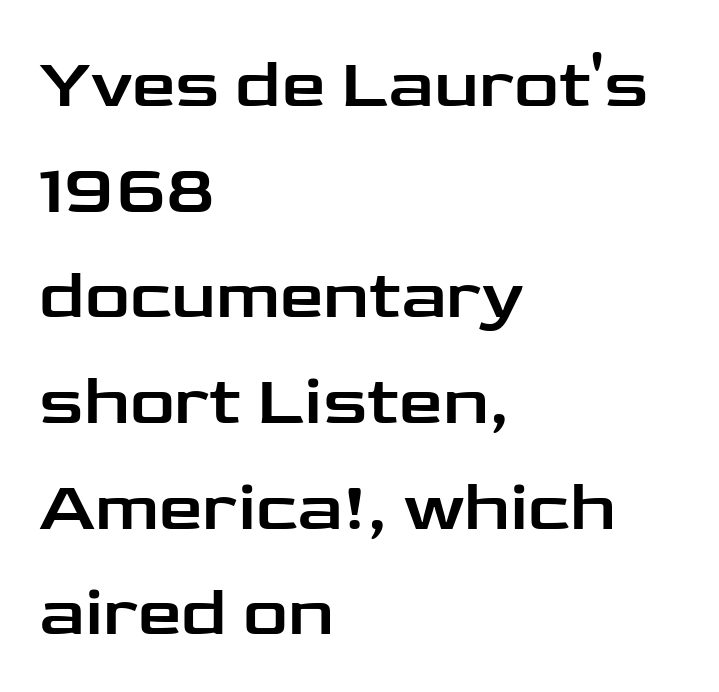
This rendering leaves character spacing at its baseline value. The type sits square on the baseline with zero lean. Nothing sits at the stroke ends, so this counts as sans-serif. Each line starts at the same left margin while the right side varies. The face used here is proportionally spaced, like ordinary book or web type.
